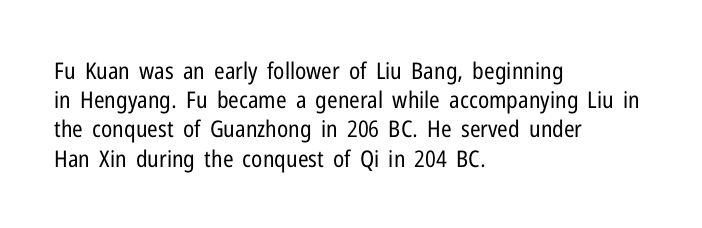
Q: Is the text bold? A: No.
Q: Is the text italic (slanted)? A: No, it is upright.
Q: Is the text underlined? A: No.
Q: How is the paragraph aligned? A: Left-aligned.
Q: Is the spacing between letters normal or unusually wide? A: Normal.
Q: Is the spacing between lines tight, normal or loose? A: Normal.
